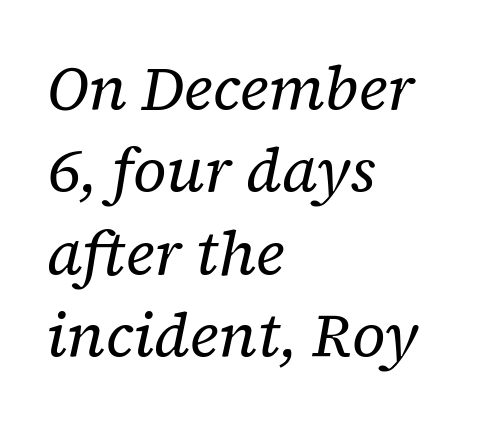
The typography opts for an oblique posture over an upright one. Does the leading feel generous? No, just average. Is the stroke heavy? The answer is a plain regular-or-lighter. How are the letters spaced? Ordinarily, with no added tracking.
